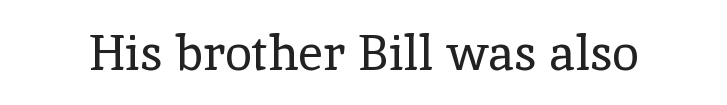
{"serif": "yes", "italic": "no", "bold": "no", "weight": "regular", "width": "normal", "x_height": "medium", "monospaced": "no", "underline": "no", "letter_spacing": "normal", "letter_spacing_em": 0.0, "glyph_px": 49}
